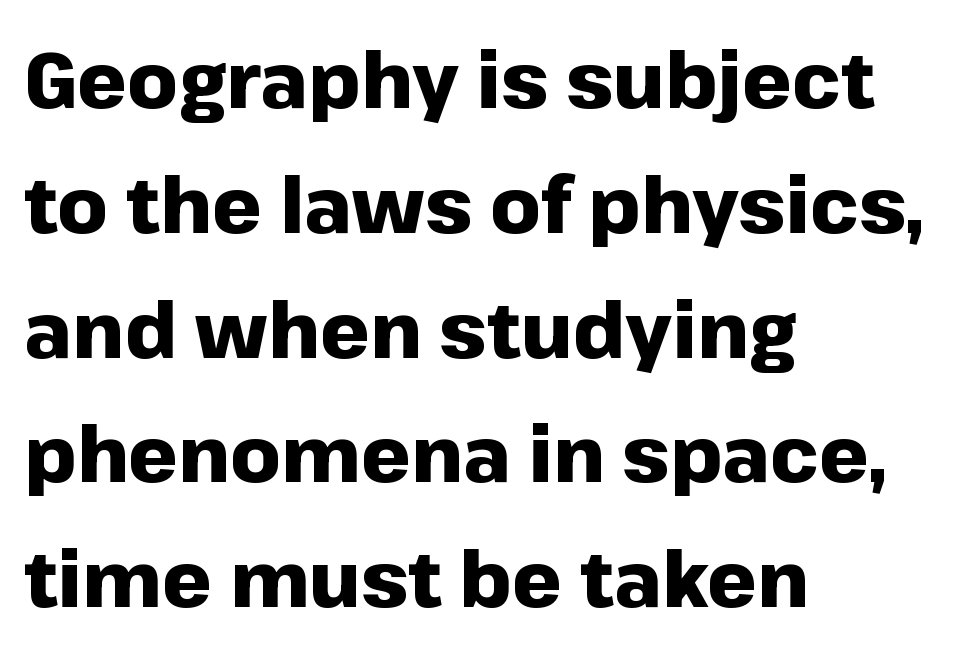
The image shows 78 px heavy sans-serif type, upright; set left-aligned, normal line spacing (1.6x), normal letter spacing, not underlined; low stroke contrast and a medium x-height.
